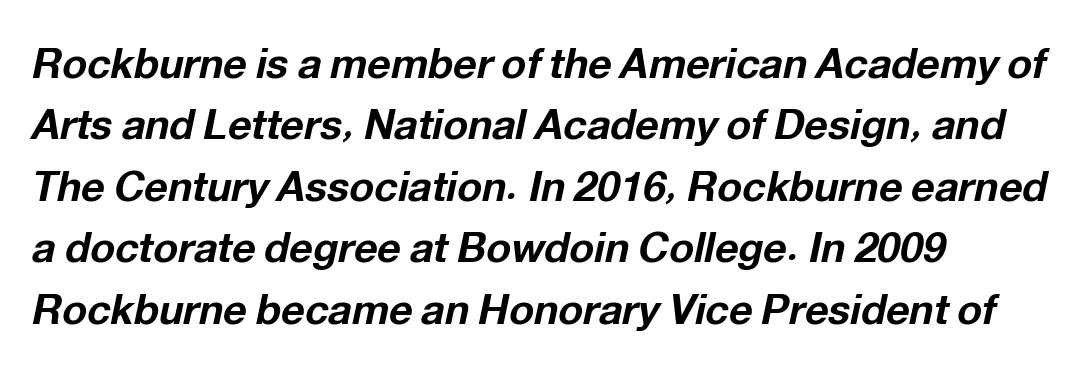
{"italic": "yes", "lean": "right", "slant_degrees": 12, "bold": "yes", "weight": "bold", "width": "normal", "stroke_contrast": "low", "x_height": "medium", "monospaced": "no", "underline": "no", "align": "left", "line_spacing": "normal", "line_spacing_ratio": 1.5, "letter_spacing": "normal", "letter_spacing_em": 0.0, "glyph_px": 41}
